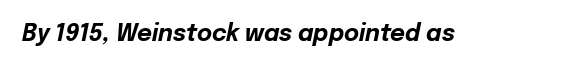
{"italic": "yes", "lean": "right", "slant_degrees": 12, "bold": "yes", "underline": "no", "letter_spacing": "normal", "letter_spacing_em": 0.0, "glyph_px": 23}
